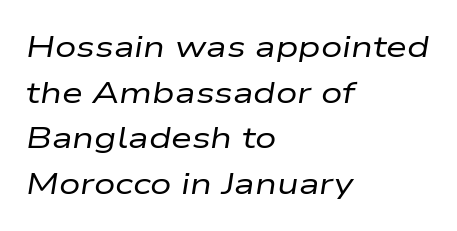
How are the letters spaced? Ordinarily, with no added tracking. Do the characters align in a grid? No, the font is proportional. Descenders are the only things crossing below the line. Notice how descenders clear the ascenders below comfortably — that's standard leading.
